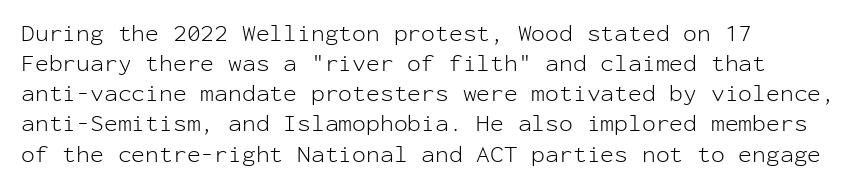
Teacher's note: observe the even left margin — that is flush-left alignment. Does extra space separate the letters? No, they use regular spacing. In terms of posture, this sample is upright. The glyphs are unaccompanied by any horizontal stroke below them. The lines sit at an ordinary, default distance from one another.
